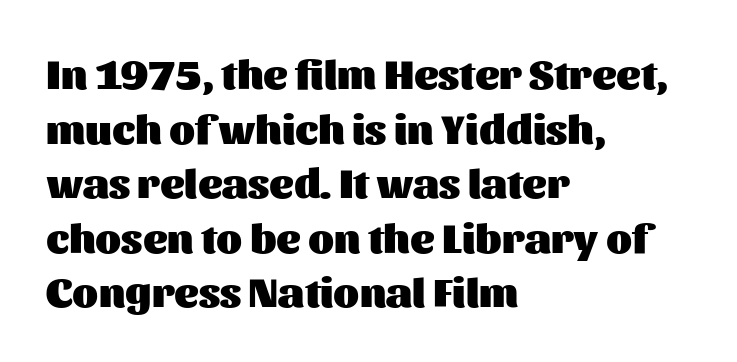
In CSS terms this would be text-align: left. This sample uses an upright cut, with every glyph sitting square on the baseline. Chunky letters — that's bold for sure. Each row of text sits above clean, open space.
